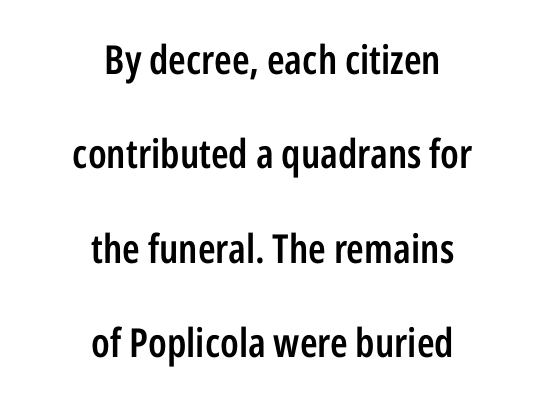
Q: Is the text bold? A: Semi-bold.
Q: Is the text italic (slanted)? A: No, it is upright.
Q: Is the typeface a serif or a sans-serif typeface? A: Sans-serif.
Q: Is the text underlined? A: No.
Q: How is the paragraph aligned? A: Centered.
Q: Is the spacing between letters normal or unusually wide? A: Normal.
Q: Is the spacing between lines tight, normal or loose? A: Loose.
Q: Width (condensed, normal, or wide)? A: Condensed.
Q: Stroke contrast? A: Low.
Q: x-height? A: Medium.
Q: Monospaced? A: No.
